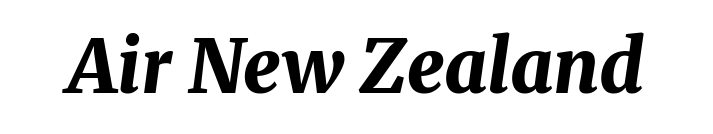
Q: Is the text bold? A: Yes.
Q: Is the text italic (slanted)? A: Yes, it leans right by about 8 degrees.
Q: Is the text underlined? A: No.
Q: Is the spacing between letters normal or unusually wide? A: Normal.
Q: Width (condensed, normal, or wide)? A: Normal.
Q: Stroke contrast? A: Medium.
Q: x-height? A: Medium.
Q: Monospaced? A: No.
